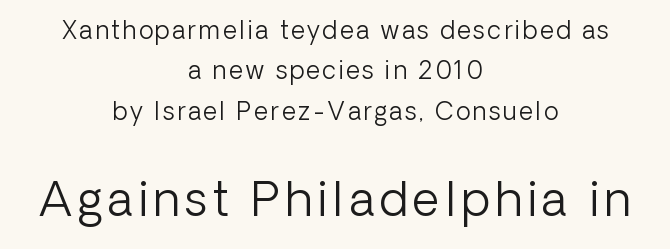
{"serif": "no", "italic": "no", "bold": "no", "weight": "light", "width": "normal", "stroke_contrast": "low", "x_height": "medium", "monospaced": "no", "underline": "no", "align": "center", "line_spacing": "normal", "line_spacing_ratio": 1.68, "larger_block": "second", "size_ratio": 1.96, "glyph_px": 47}
